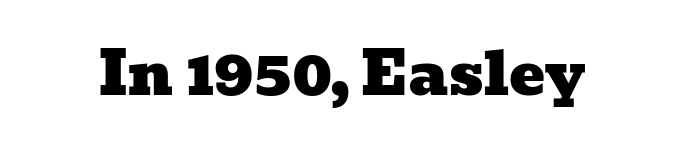
Q: Is the typeface a serif or a sans-serif typeface? A: Serif.
Q: Is the text underlined? A: No.
Q: Is the spacing between letters normal or unusually wide? A: Normal.
Q: Width (condensed, normal, or wide)? A: Wide.
Q: Stroke contrast? A: Low.
Q: x-height? A: Medium.
Q: Monospaced? A: No.
